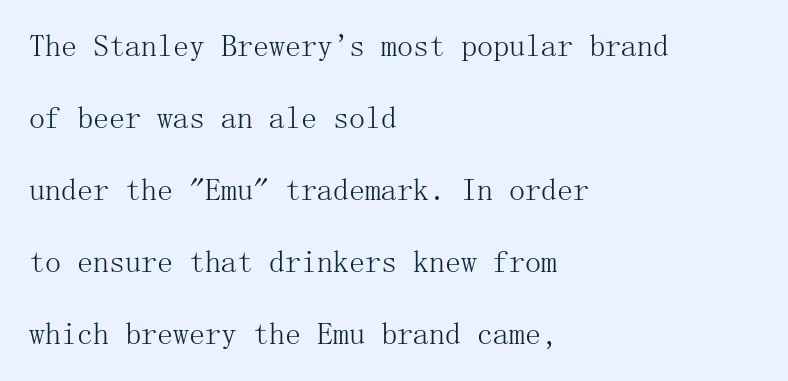
Q: Is the text bold? A: No.
Q: Is the text italic (slanted)? A: No, it is upright.
Q: Is the typeface a serif or a sans-serif typeface? A: Serif.
Q: Is the text underlined? A: No.
Q: How is the paragraph aligned? A: Left-aligned.
Q: Is the spacing between letters normal or unusually wide? A: Normal.
Q: Is the spacing between lines tight, normal or loose? A: Loose.
Q: Width (condensed, normal, or wide)? A: Normal.
Q: Stroke contrast? A: Medium.
Q: x-height? A: Medium.
